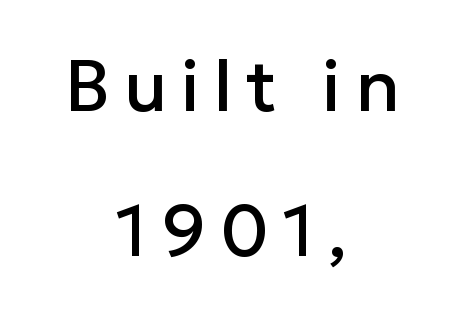
Is this a fixed-width face? No — the glyphs have proportional, varying widths. Regarding leading, the lines here are spaced well apart. The typography opts for an upright posture over an oblique one. Decoration check: the copy has no underline. Does the copy run flush right? No — it is centered line by line. Letterform terminals end flat and unadorned throughout the passage.
